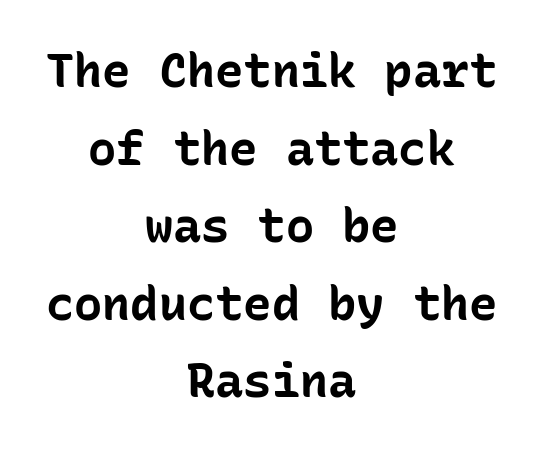
{"serif": "no", "italic": "no", "bold": "yes", "weight": "bold", "width": "normal", "stroke_contrast": "low", "x_height": "medium", "monospaced": "yes", "underline": "no", "align": "center", "line_spacing": "normal", "line_spacing_ratio": 1.65, "letter_spacing": "normal", "letter_spacing_em": 0.0, "glyph_px": 47}
